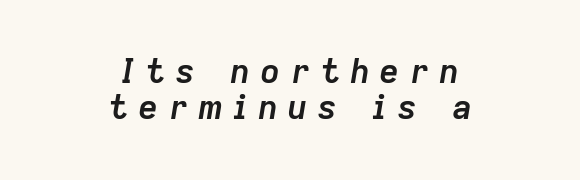
The setting favours the middle, as headings and verse often do. The face used here has the dense, thick strokes of a bold. Character widths vary here, with narrow letters taking less room than wide ones. The baseline area is clear. The rendering inserts visible extra space after every character.
